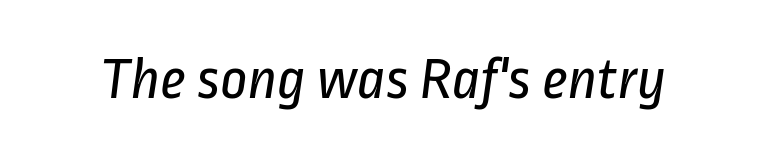
Lines of text with bare space underneath. Are there feet on the stems? There aren't — it's a sans. The passage shown has conventional tracking throughout. Stems and bowls with no extra thickness — not bold.
